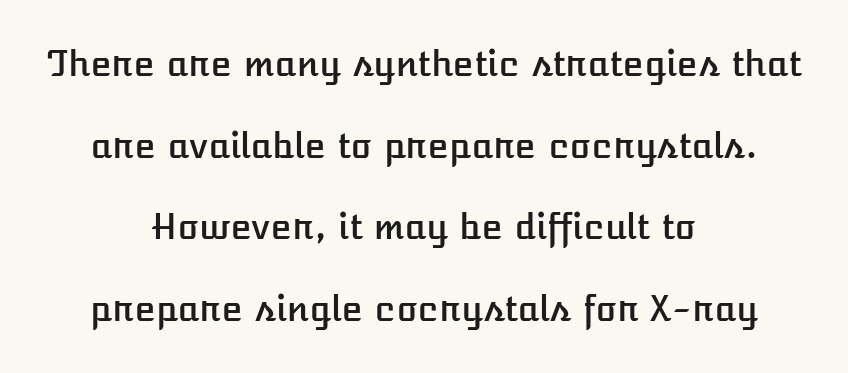
The image shows 35 px text type, upright; set centered, loose line spacing (2.33x), normal letter spacing, not underlined; low stroke contrast and a medium x-height.
